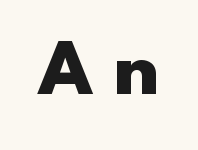
Stroke thickness is high; the sample reads as a true bold. Look at the bottom of the vertical strokes: they stop flat, with no serifs. Look at the tracking — it's clearly loosened, letters drifting apart. Only glyphs here, with clear space below each row.
